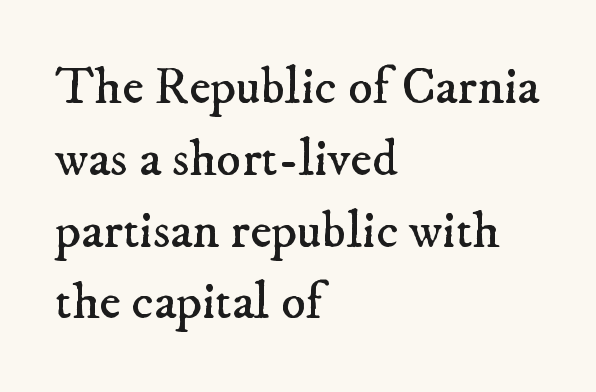
Q: Is the text bold? A: No.
Q: Is the typeface a serif or a sans-serif typeface? A: Serif.
Q: Is the text underlined? A: No.
Q: How is the paragraph aligned? A: Left-aligned.
Q: Is the spacing between letters normal or unusually wide? A: Normal.
Q: Is the spacing between lines tight, normal or loose? A: Normal.
Q: Width (condensed, normal, or wide)? A: Normal.
Q: Stroke contrast? A: Low.
Q: x-height? A: Small.
Q: Monospaced? A: No.
